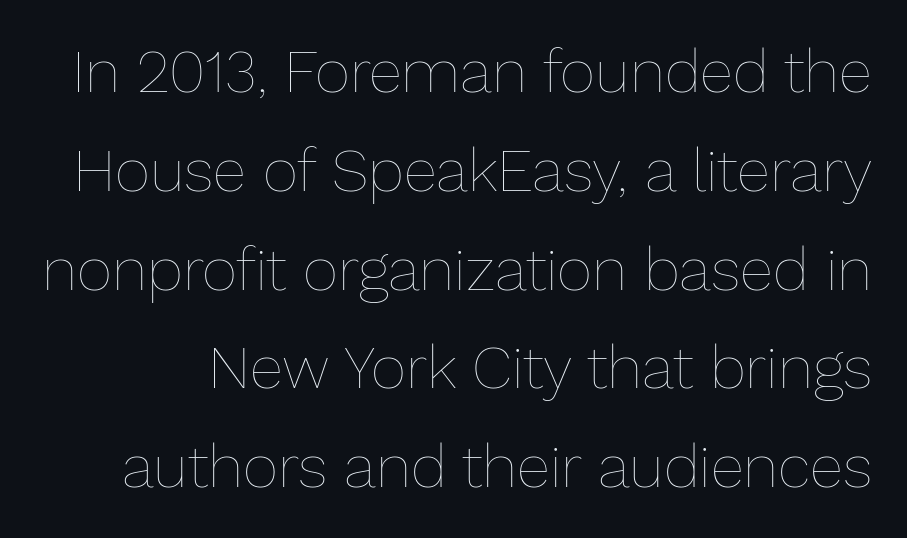
{"italic": "no", "bold": "no", "weight": "thin", "width": "normal", "stroke_contrast": "low", "x_height": "medium", "monospaced": "no", "underline": "no", "line_spacing": "normal", "line_spacing_ratio": 1.62, "letter_spacing": "normal", "letter_spacing_em": 0.0, "glyph_px": 61}
